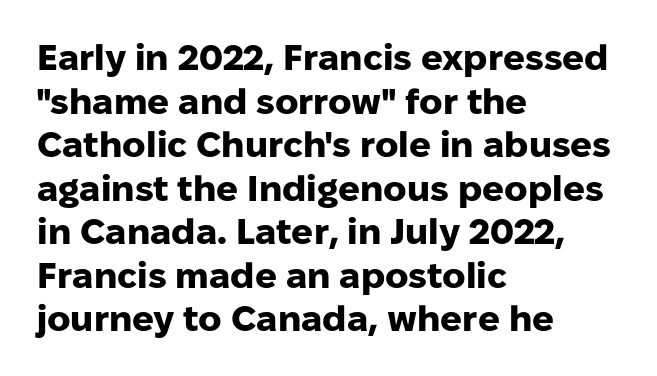
The image shows 36 px heavy sans-serif type, upright; set left-aligned, line spacing 1.21x, normal letter spacing, not underlined; low stroke contrast and a medium x-height.
